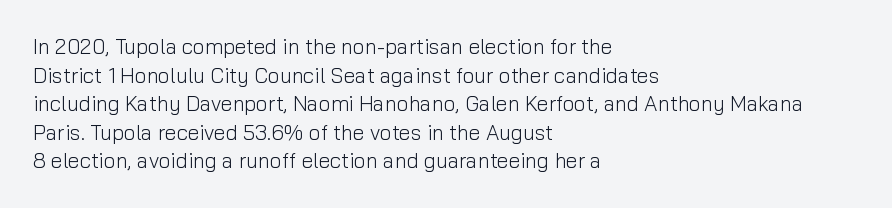
Line beginnings align vertically; line endings do not. Whoever set this chose a conventional vertical rhythm. Stroke mass is kept to a normal reading level or below. Nobody touched the tracking dial on this one.
